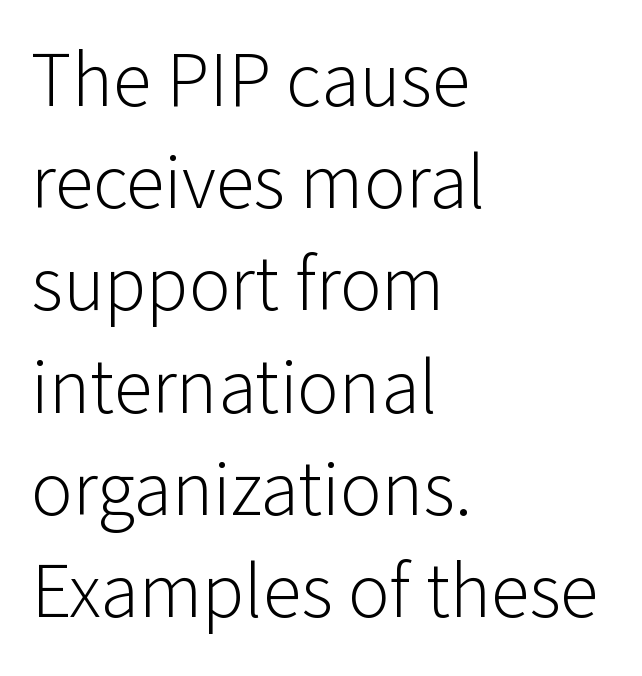
{"serif": "no", "italic": "no", "bold": "no", "weight": "light", "width": "normal", "stroke_contrast": "low", "x_height": "medium", "monospaced": "no", "underline": "no", "align": "left", "line_spacing": "normal", "line_spacing_ratio": 1.31, "letter_spacing": "normal", "letter_spacing_em": 0.0, "glyph_px": 78}
